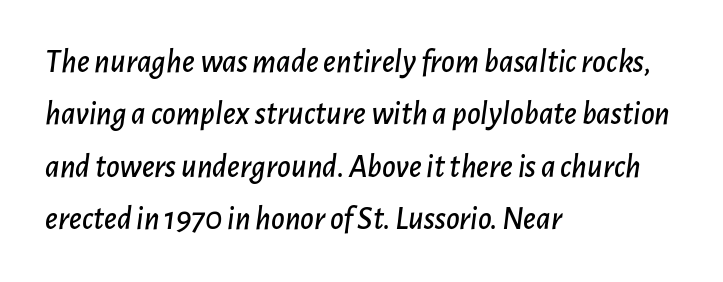
{"italic": "yes", "lean": "right", "slant_degrees": 7, "width": "normal", "stroke_contrast": "low", "x_height": "medium", "monospaced": "no", "underline": "no", "align": "left", "line_spacing": "normal", "line_spacing_ratio": 1.59, "letter_spacing": "normal", "letter_spacing_em": 0.0, "glyph_px": 33}
